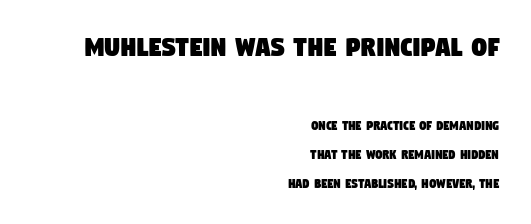
Q: Is the typeface a serif or a sans-serif typeface? A: Sans-serif.
Q: Is the text underlined? A: No.
Q: How is the paragraph aligned? A: Right-aligned.
Q: Is the spacing between letters normal or unusually wide? A: Normal.
Q: Is the spacing between lines tight, normal or loose? A: Loose.
Q: Which block of text is set in a larger size, the first (top) or the second (bottom)? A: The first (top) one.
Q: Width (condensed, normal, or wide)? A: Condensed.
Q: Stroke contrast? A: Low.
Q: x-height? A: Large.
Q: Monospaced? A: No.
